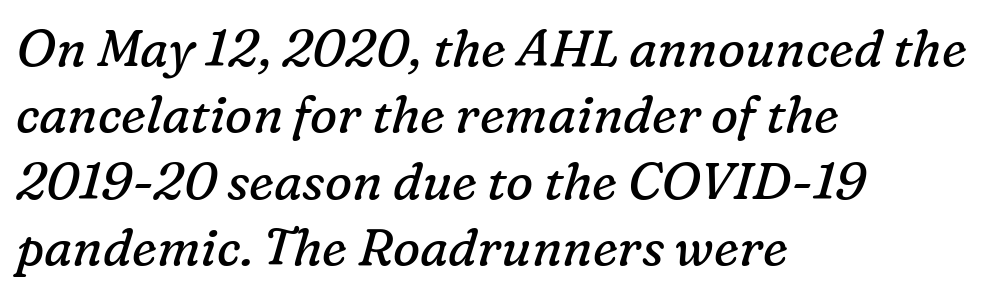
Q: Is the text bold? A: No.
Q: Is the text italic (slanted)? A: Yes, it leans right by about 16 degrees.
Q: Is the typeface a serif or a sans-serif typeface? A: Serif.
Q: Is the text underlined? A: No.
Q: How is the paragraph aligned? A: Left-aligned.
Q: Is the spacing between letters normal or unusually wide? A: Normal.
Q: Is the spacing between lines tight, normal or loose? A: Normal.
Q: Width (condensed, normal, or wide)? A: Normal.
Q: Stroke contrast? A: Low.
Q: x-height? A: Medium.
Q: Monospaced? A: No.
